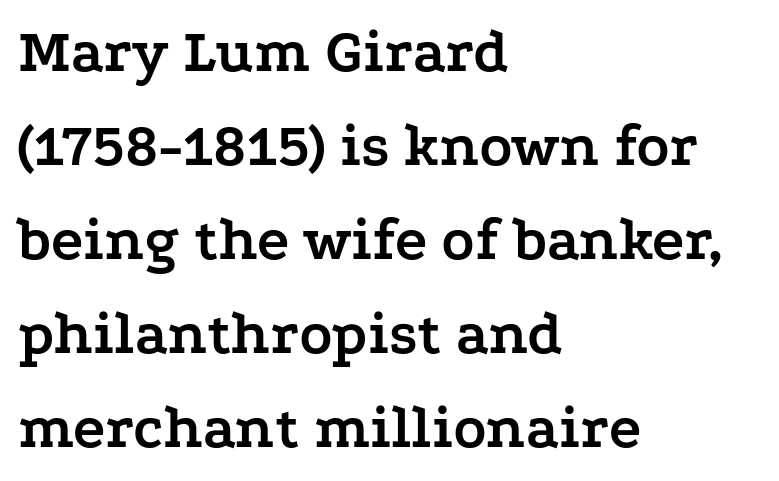
{"serif": "yes", "italic": "no", "bold": "yes", "weight": "semibold", "width": "wide", "stroke_contrast": "low", "x_height": "medium", "monospaced": "no", "underline": "no", "align": "left", "line_spacing": "normal", "line_spacing_ratio": 1.54, "letter_spacing": "normal", "letter_spacing_em": 0.0, "glyph_px": 61}
